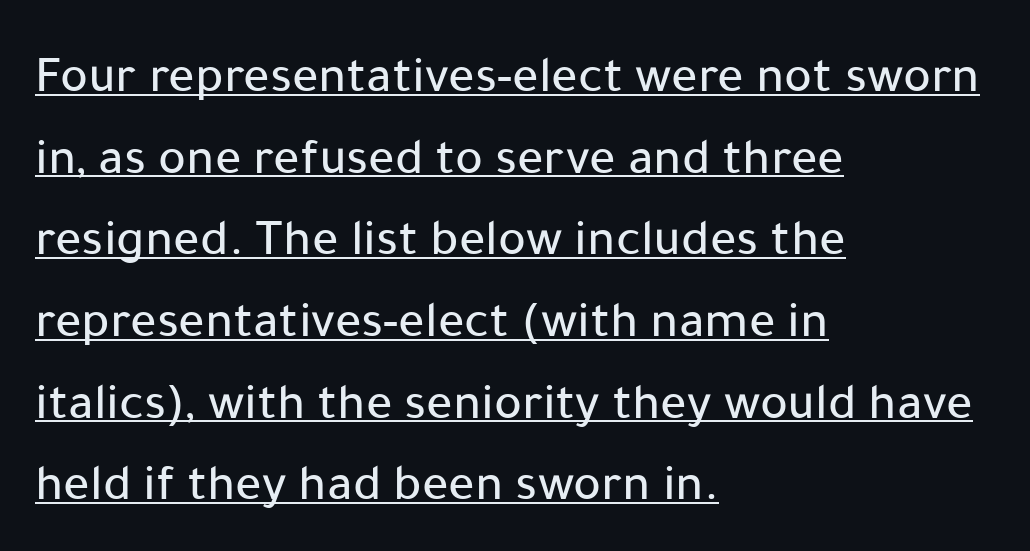
The image shows 52 px sans-serif type, upright; set left-aligned, normal line spacing (1.57x), normal letter spacing, underlined; low stroke contrast and a medium x-height.
